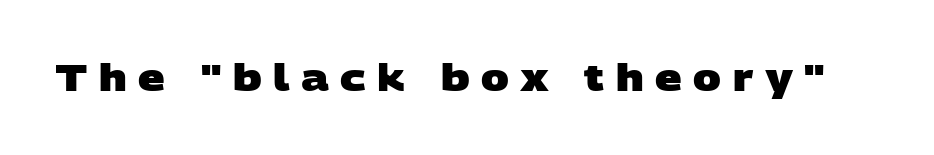
A typesetter would call this heavily tracked-out type. You'd pick this weight for a headline — it's a proper bold. These lines are rendered in a variable-pitch font. The face used here is a sans, in the tradition of grotesques and geometrics.
